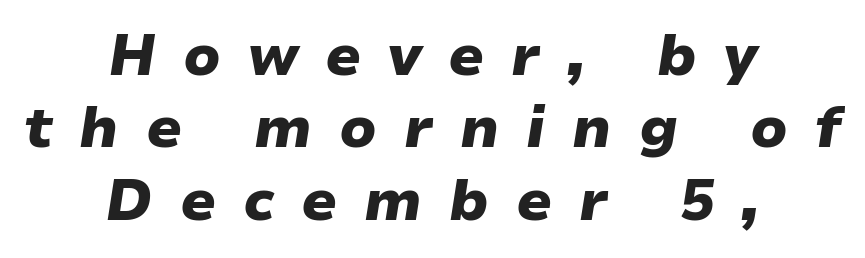
The image shows 57 px heavy, wide type, italic (leaning right); set centered, normal line spacing (1.27x), unusually wide letter spacing (+0.47 em), not underlined; low stroke contrast and a medium x-height.
